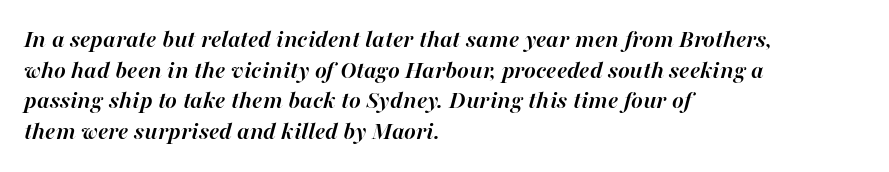
Q: Is the text bold? A: Yes.
Q: Is the text italic (slanted)? A: Yes, it leans right by about 16 degrees.
Q: Is the text underlined? A: No.
Q: How is the paragraph aligned? A: Left-aligned.
Q: Is the spacing between letters normal or unusually wide? A: Normal.
